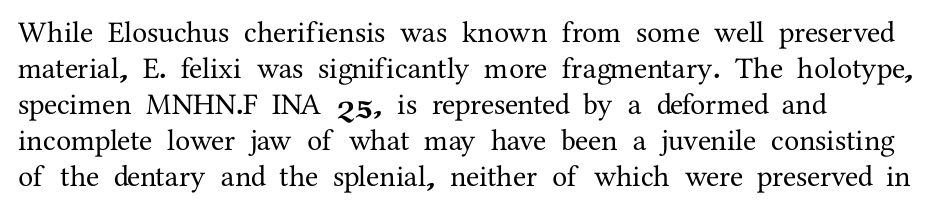
The image shows 30 px serif type, upright; set left-aligned, line spacing 1.2x, normal letter spacing, not underlined; medium stroke contrast and a medium x-height.
